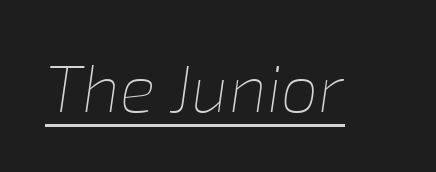
Q: Is the text bold? A: No.
Q: Is the text italic (slanted)? A: Yes, it leans right by about 8 degrees.
Q: Is the text underlined? A: Yes.
Q: Is the spacing between letters normal or unusually wide? A: Normal.
Q: Width (condensed, normal, or wide)? A: Normal.
Q: Stroke contrast? A: Low.
Q: x-height? A: Medium.
Q: Monospaced? A: No.
